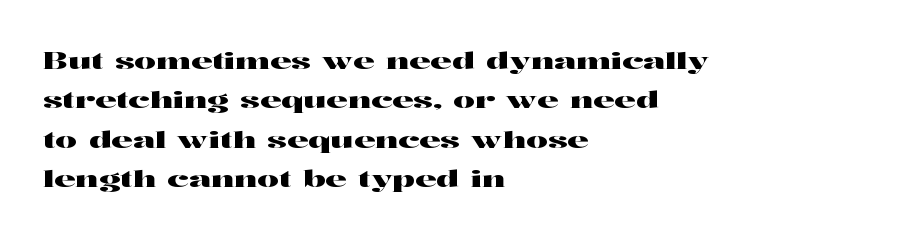
Glance below the letters and you will spot only blank space. Is the letter spacing exaggerated? No — it looks like the ordinary default. Honestly, the row spacing looks completely unremarkable. Style check: upright. Typeset ragged right — the left edge is the straight one.
